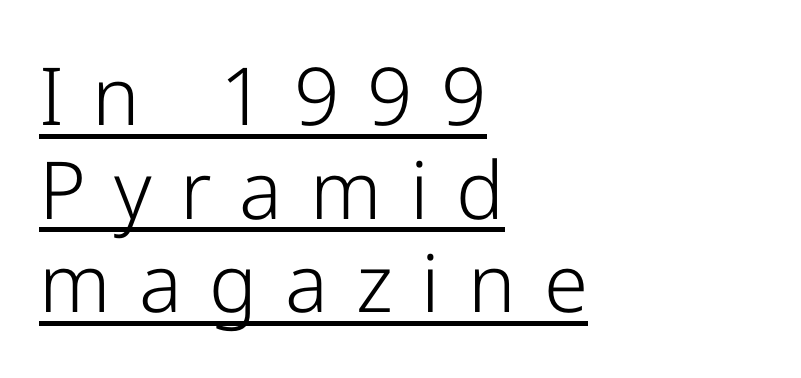
The image shows 80 px light sans-serif type, upright; set left-aligned, line spacing 1.17x, unusually wide letter spacing (+0.35 em), underlined; low stroke contrast and a medium x-height.
